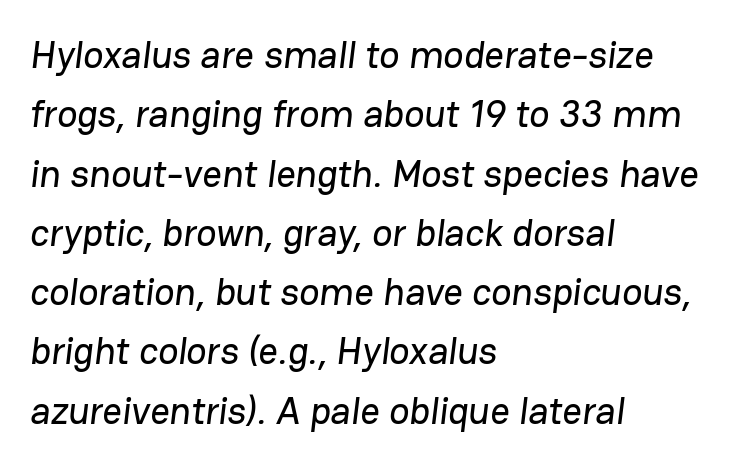
{"serif": "no", "width": "normal", "stroke_contrast": "low", "x_height": "medium", "monospaced": "no", "underline": "no", "align": "left", "line_spacing": "normal", "line_spacing_ratio": 1.56, "letter_spacing": "normal", "letter_spacing_em": 0.0, "glyph_px": 38}
